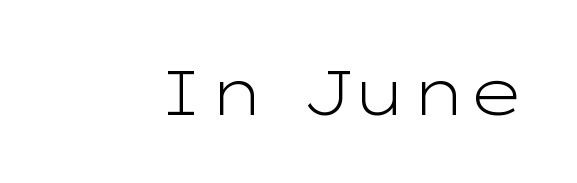
Lines of text with bare space underneath. Here the designer chose a conventional face with non-uniform glyph widths. Nobody touched the tracking dial on this one. On a weight scale, this lands at 450 or below. The characters display no serif detailing; their extremities are plain. Every stem runs plumb, perpendicular to the baseline.
